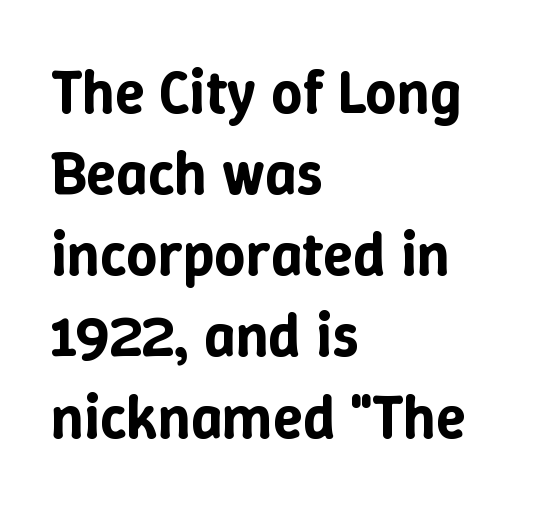
{"italic": "no", "width": "normal", "stroke_contrast": "low", "x_height": "medium", "monospaced": "no", "underline": "no", "align": "left", "line_spacing": "normal", "line_spacing_ratio": 1.33, "letter_spacing": "normal", "letter_spacing_em": 0.0, "glyph_px": 61}
